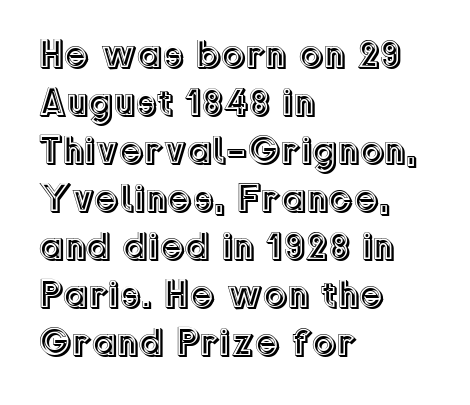
Q: Is the text italic (slanted)? A: No, it is upright.
Q: Is the text underlined? A: No.
Q: How is the paragraph aligned? A: Left-aligned.
Q: Is the spacing between letters normal or unusually wide? A: Normal.
Q: Width (condensed, normal, or wide)? A: Normal.
Q: x-height? A: Medium.
Q: Monospaced? A: No.
